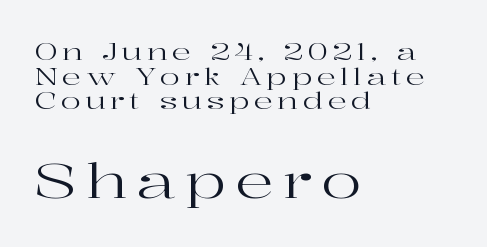
Typeset ragged right — the left edge is the straight one. Old-style or modern, the face here clearly has serifs. Glance below the letters and you will spot only blank space. The passage shown begins with its smaller block and ends with its larger one. Every character sits straight up, as roman type does. Vertical spacing — tight.
